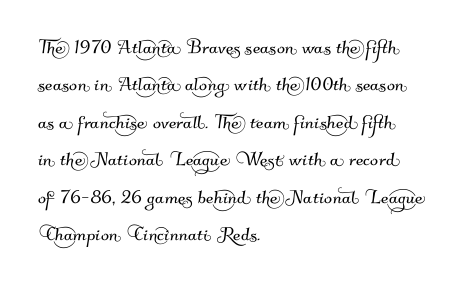
{"underline": "no", "align": "left", "line_spacing": "normal", "line_spacing_ratio": 1.56, "letter_spacing": "normal", "letter_spacing_em": 0.0, "glyph_px": 24}
